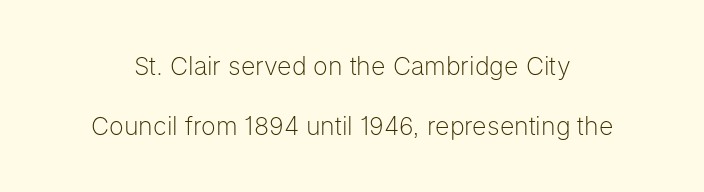
Q: Is the text bold? A: No.
Q: Is the text italic (slanted)? A: No, it is upright.
Q: Is the text underlined? A: No.
Q: Is the spacing between letters normal or unusually wide? A: Normal.
Q: Is the spacing between lines tight, normal or loose? A: Loose.
